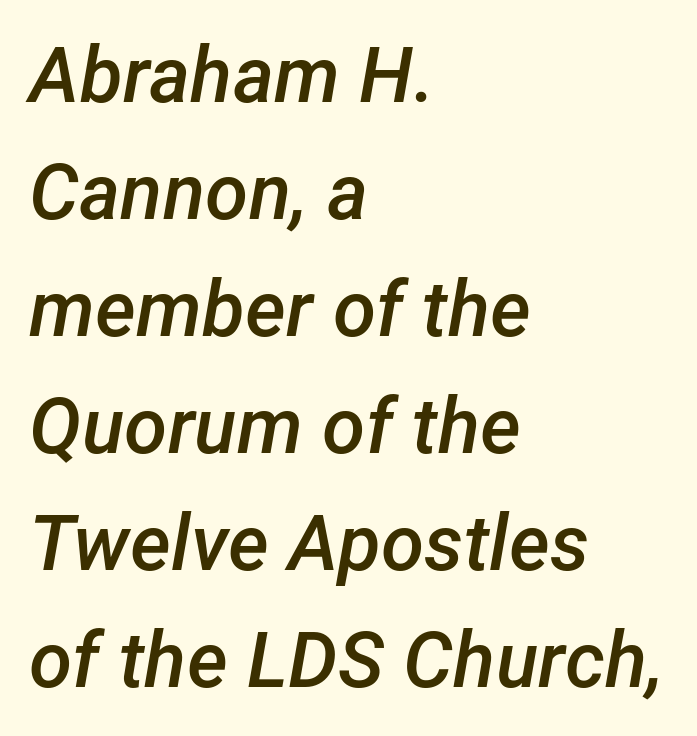
Q: Is the text bold? A: Semi-bold.
Q: Is the text italic (slanted)? A: Yes, it leans right by about 12 degrees.
Q: Is the text underlined? A: No.
Q: How is the paragraph aligned? A: Left-aligned.
Q: Is the spacing between letters normal or unusually wide? A: Normal.
Q: Is the spacing between lines tight, normal or loose? A: Normal.
Q: Width (condensed, normal, or wide)? A: Normal.
Q: Stroke contrast? A: Low.
Q: x-height? A: Medium.
Q: Monospaced? A: No.
